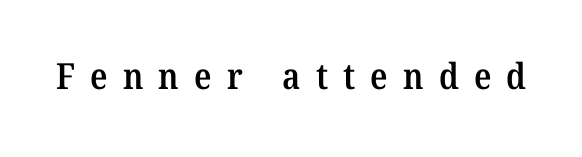
{"serif": "yes", "bold": "semi", "weight": "semibold", "width": "normal", "stroke_contrast": "medium", "x_height": "medium", "monospaced": "no", "underline": "no", "letter_spacing": "wide", "letter_spacing_em": 0.42, "glyph_px": 36}
